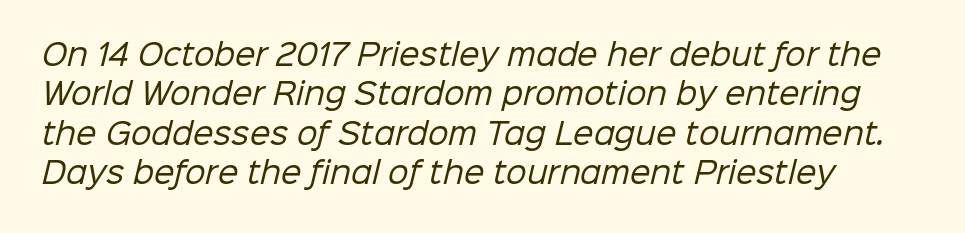
The image shows 29 px regular-weight sans-serif type; set left-aligned, normal line spacing (1.36x), normal letter spacing, not underlined; low stroke contrast and a medium x-height.
